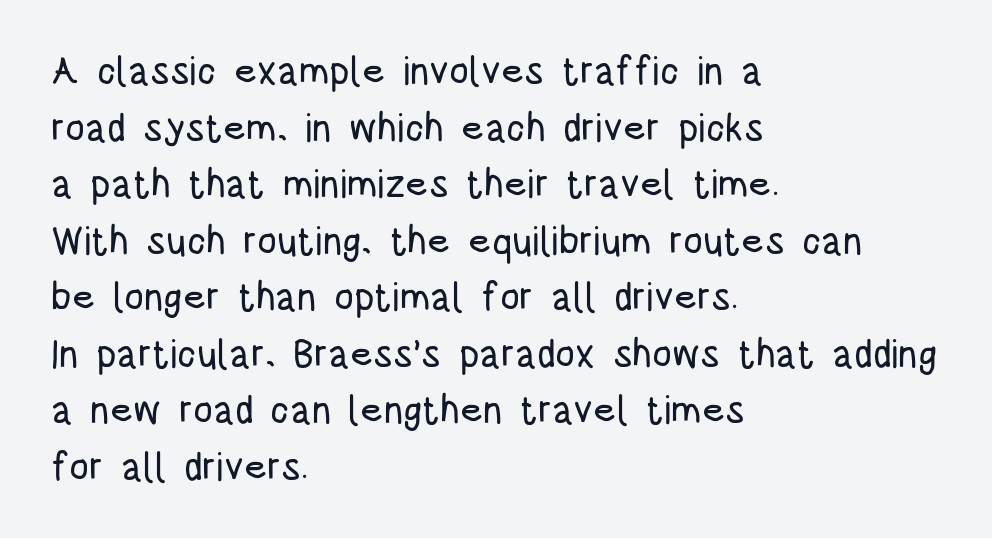
Style check: upright. The line-height multiplier appears to be the usual default. This sample uses plain, unmodified letter spacing. All the whitespace from short lines collects on the right. This sample has the flowing, uneven cadence of proportional lettering.
